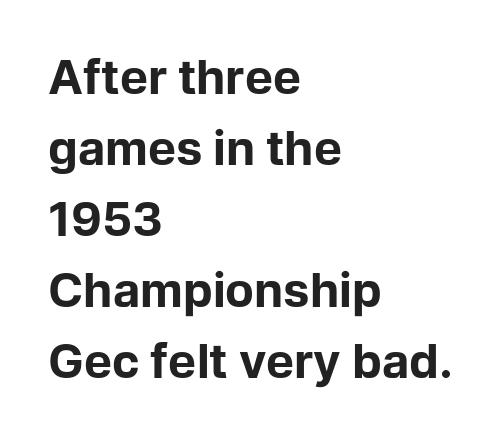
{"serif": "no", "italic": "no", "bold": "yes", "weight": "bold", "width": "normal", "stroke_contrast": "low", "x_height": "medium", "monospaced": "no", "underline": "no", "align": "left", "line_spacing": "normal", "line_spacing_ratio": 1.51, "letter_spacing": "normal", "letter_spacing_em": 0.0, "glyph_px": 47}
